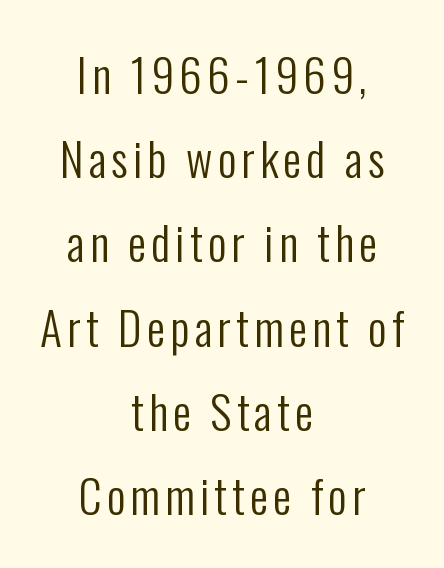
The image shows 46 px regular-weight, condensed sans-serif type, upright; set centered, line spacing 1.83x, not underlined; low stroke contrast and a medium x-height.
